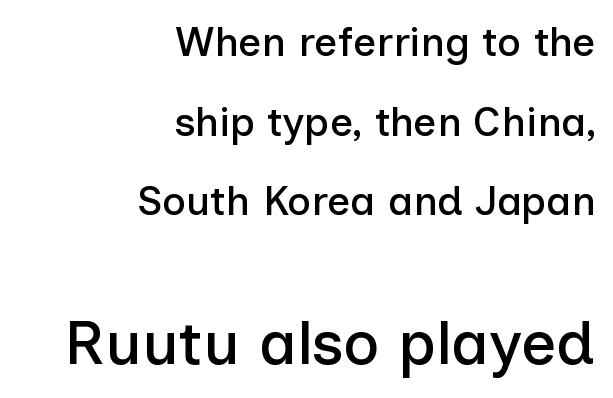
The image shows 62 px sans-serif type, upright; set right-aligned, loose line spacing (1.94x), normal letter spacing, not underlined; the second (bottom) block is 1.51x larger; low stroke contrast and a medium x-height.
